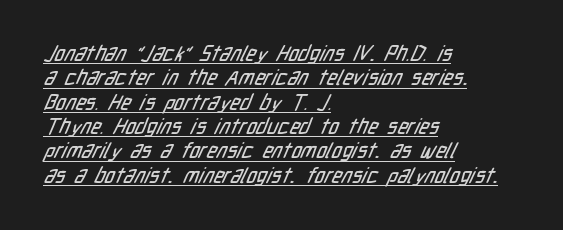
{"underline": "yes", "align": "left", "line_spacing_ratio": 1.16, "letter_spacing": "normal", "letter_spacing_em": 0.0, "glyph_px": 21}
